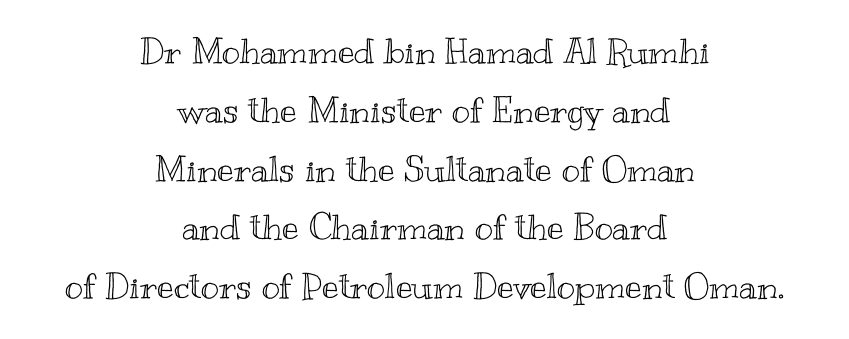
Rows of type keep a routine distance in the vertical direction. Default kerning and tracking; the words read as compact shapes. Each letter keeps its own natural width here, so spacing adapts to shape. Check the space under the baseline: it is left empty.
